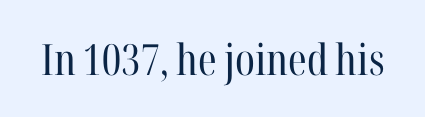
Q: Is the text bold? A: No.
Q: Is the text italic (slanted)? A: No, it is upright.
Q: Is the typeface a serif or a sans-serif typeface? A: Serif.
Q: Is the text underlined? A: No.
Q: Is the spacing between letters normal or unusually wide? A: Normal.
Q: Width (condensed, normal, or wide)? A: Condensed.
Q: Stroke contrast? A: High.
Q: x-height? A: Medium.
Q: Monospaced? A: No.
